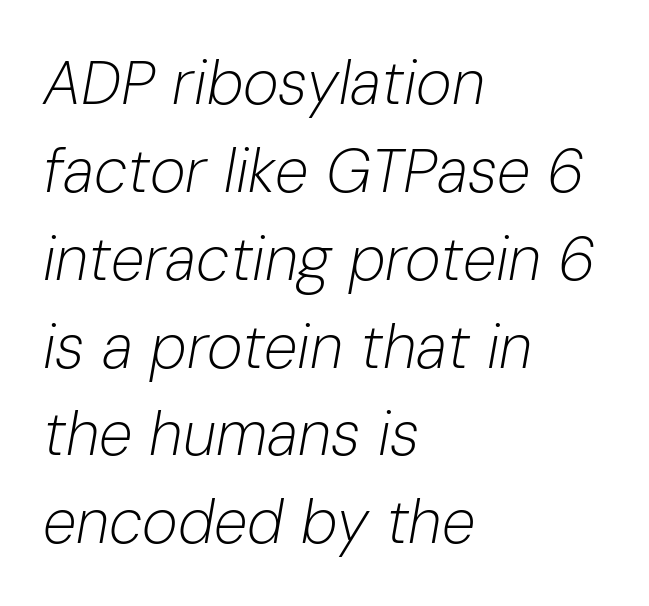
{"italic": "yes", "lean": "right", "slant_degrees": 10, "bold": "no", "weight": "light", "width": "normal", "stroke_contrast": "low", "x_height": "medium", "monospaced": "no", "underline": "no", "align": "left", "line_spacing": "normal", "line_spacing_ratio": 1.44, "letter_spacing": "normal", "letter_spacing_em": 0.0, "glyph_px": 61}
